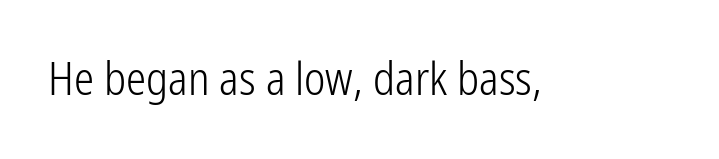
The image shows 45 px light, condensed sans-serif type, upright; set normal letter spacing, not underlined; low stroke contrast and a medium x-height.
